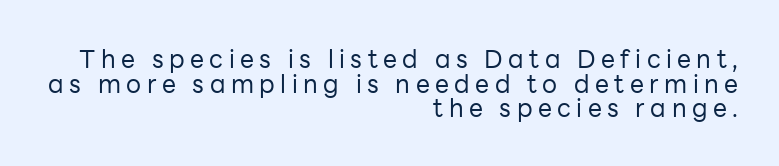
Letters rest on an invisible, unmarked baseline. The compositor pushed each line to the right boundary. The typography opts for an upright posture over an oblique one. You could only call the tracking loose — the letters float apart. Students, observe: this is what under-led, compact text looks like. Nothing heavy about these letters — not bold at all.
